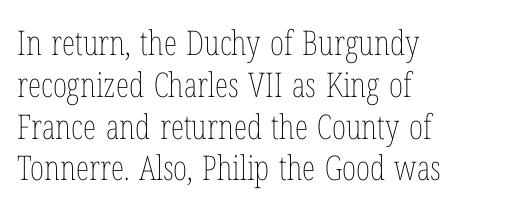
{"italic": "no", "bold": "no", "weight": "thin", "width": "condensed", "stroke_contrast": "low", "x_height": "medium", "monospaced": "no", "underline": "no", "align": "left", "line_spacing_ratio": 1.23, "letter_spacing": "normal", "letter_spacing_em": 0.0, "glyph_px": 34}
